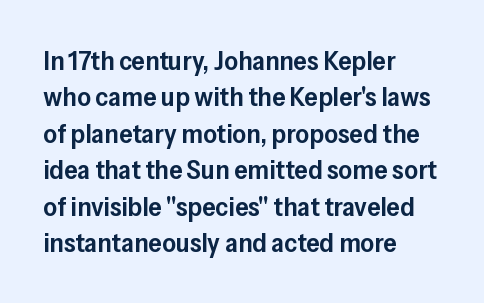
Q: Is the text bold? A: Semi-bold.
Q: Is the text italic (slanted)? A: No, it is upright.
Q: Is the text underlined? A: No.
Q: How is the paragraph aligned? A: Left-aligned.
Q: Is the spacing between letters normal or unusually wide? A: Normal.
Q: Is the spacing between lines tight, normal or loose? A: Normal.
